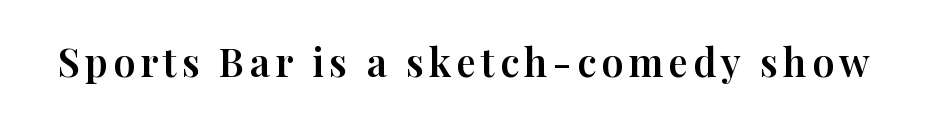
{"serif": "yes", "italic": "no", "width": "normal", "stroke_contrast": "high", "x_height": "medium", "monospaced": "no", "underline": "no", "glyph_px": 39}
